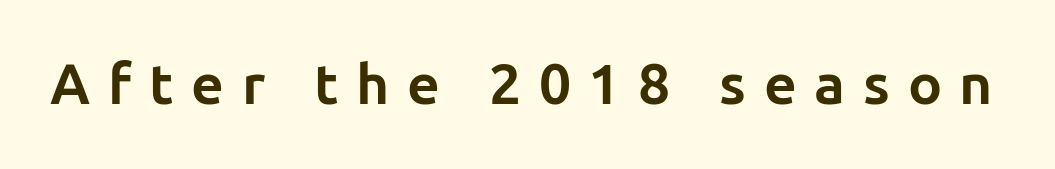
The image shows 57 px bold sans-serif type, upright; set unusually wide letter spacing (+0.31 em), not underlined; low stroke contrast and a medium x-height.
